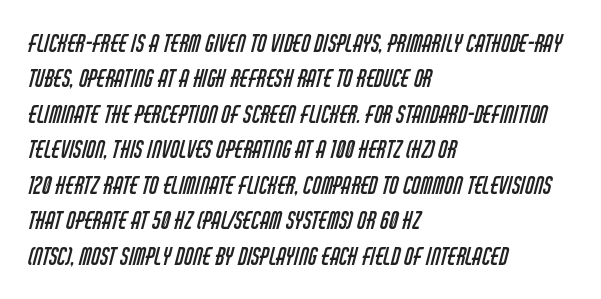
{"bold": "no", "underline": "no", "align": "left", "line_spacing": "normal", "line_spacing_ratio": 1.54, "letter_spacing": "normal", "letter_spacing_em": 0.0, "glyph_px": 23}
